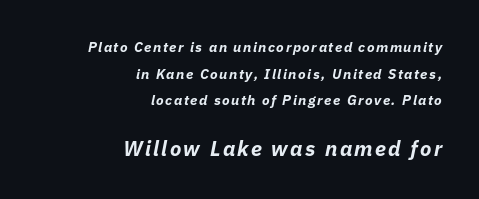
{"italic": "yes", "lean": "right", "slant_degrees": 11, "bold": "yes", "underline": "no", "align": "right", "line_spacing": "loose", "line_spacing_ratio": 1.9, "larger_block": "second", "size_ratio": 1.5, "glyph_px": 21}
